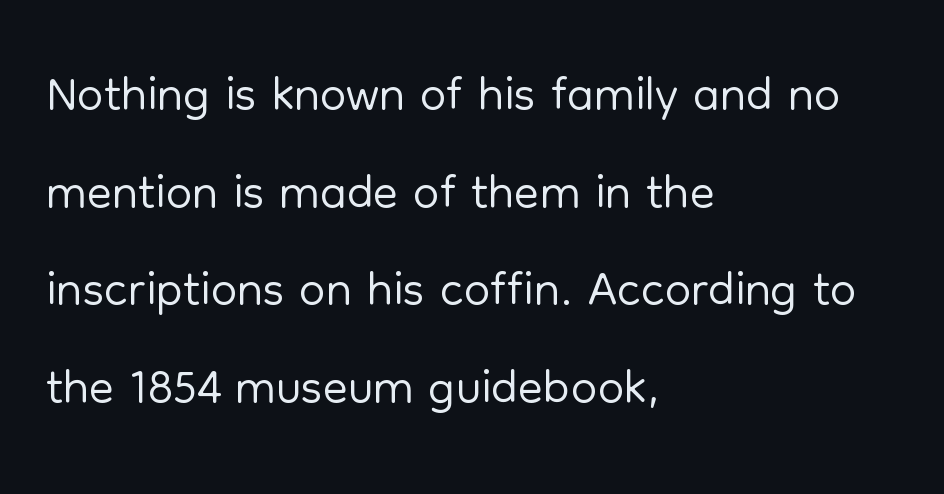
Q: Is the text bold? A: No.
Q: Is the text italic (slanted)? A: No, it is upright.
Q: Is the typeface a serif or a sans-serif typeface? A: Sans-serif.
Q: Is the text underlined? A: No.
Q: How is the paragraph aligned? A: Left-aligned.
Q: Is the spacing between letters normal or unusually wide? A: Normal.
Q: Is the spacing between lines tight, normal or loose? A: Normal.
Q: Width (condensed, normal, or wide)? A: Normal.
Q: Stroke contrast? A: Low.
Q: x-height? A: Medium.
Q: Monospaced? A: No.
